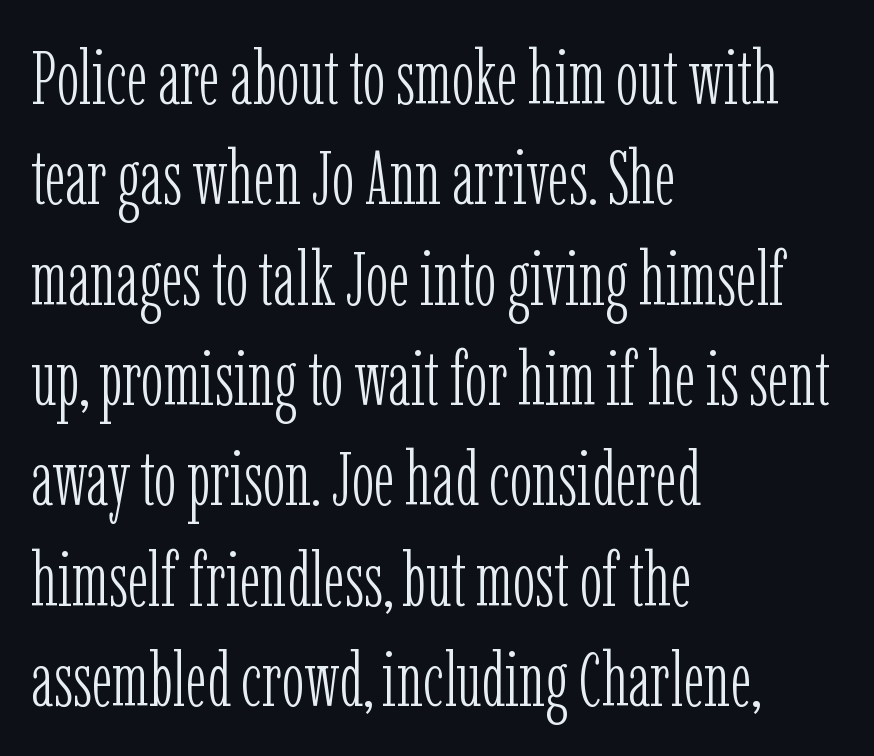
Q: Is the text bold? A: No.
Q: Is the text italic (slanted)? A: No, it is upright.
Q: Is the typeface a serif or a sans-serif typeface? A: Serif.
Q: Is the text underlined? A: No.
Q: How is the paragraph aligned? A: Left-aligned.
Q: Is the spacing between letters normal or unusually wide? A: Normal.
Q: Is the spacing between lines tight, normal or loose? A: Normal.
Q: Width (condensed, normal, or wide)? A: Condensed.
Q: Stroke contrast? A: Low.
Q: x-height? A: Medium.
Q: Monospaced? A: No.
